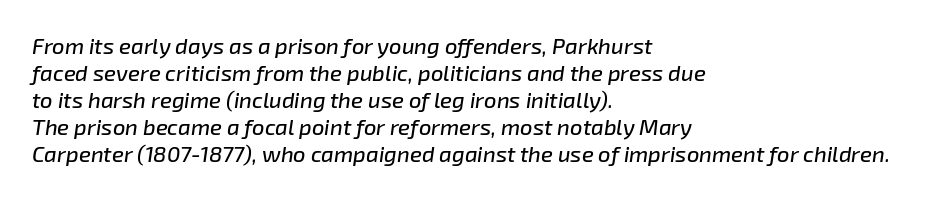
{"italic": "yes", "lean": "right", "slant_degrees": 8, "underline": "no", "align": "left", "line_spacing_ratio": 1.23, "letter_spacing": "normal", "letter_spacing_em": 0.0, "glyph_px": 22}
